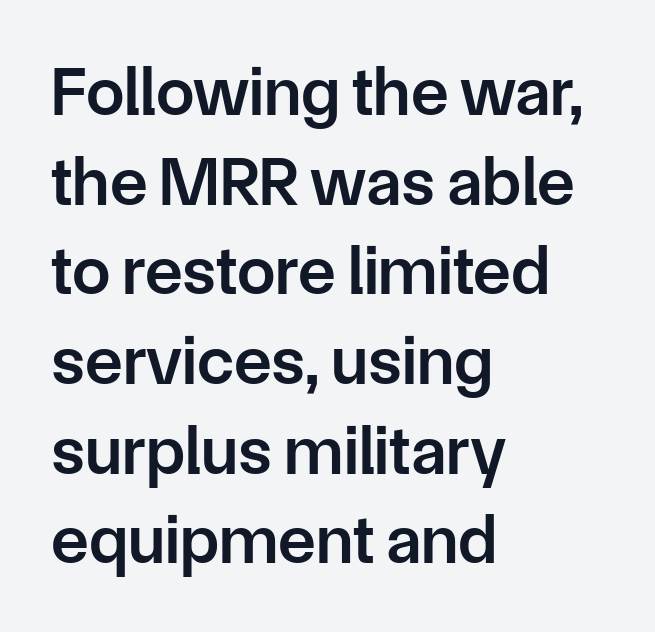
Q: Is the text bold? A: Semi-bold.
Q: Is the text italic (slanted)? A: No, it is upright.
Q: Is the typeface a serif or a sans-serif typeface? A: Sans-serif.
Q: Is the text underlined? A: No.
Q: How is the paragraph aligned? A: Left-aligned.
Q: Is the spacing between letters normal or unusually wide? A: Normal.
Q: Is the spacing between lines tight, normal or loose? A: Normal.
Q: Width (condensed, normal, or wide)? A: Normal.
Q: Stroke contrast? A: Low.
Q: x-height? A: Medium.
Q: Monospaced? A: No.
